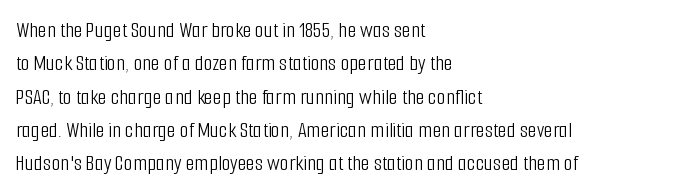
The image shows 23 px text type, upright; set left-aligned, normal line spacing (1.45x), normal letter spacing, not underlined.
